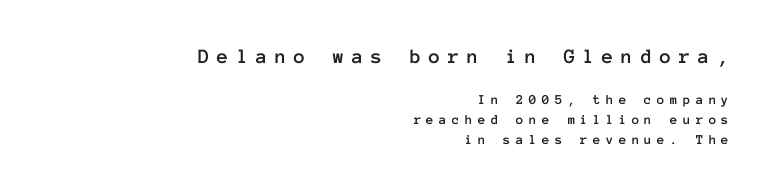
{"italic": "no", "underline": "no", "align": "right", "line_spacing": "normal", "line_spacing_ratio": 1.43, "letter_spacing": "wide", "letter_spacing_em": 0.37, "larger_block": "first", "size_ratio": 1.5, "glyph_px": 21}
